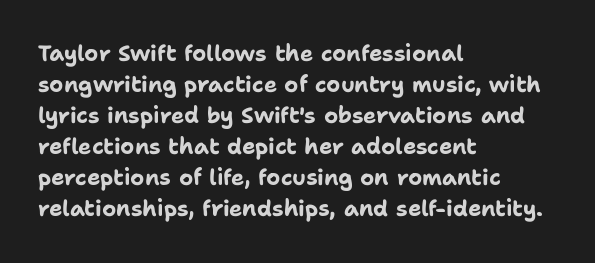
Ordinary non-slanted type is in use. The space between consecutive lines is moderate. The strokes are fattened all the way to bold. No extra tracking has been applied to these lines. Quick note: underline off. The typesetter chose a ragged-right arrangement here.
